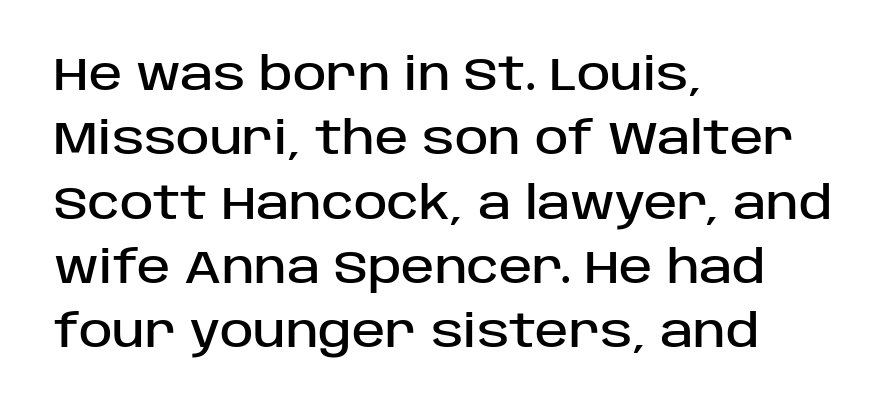
The image shows 45 px sans-serif type, upright; set left-aligned, normal line spacing (1.43x), normal letter spacing, not underlined; low stroke contrast and a large x-height.
